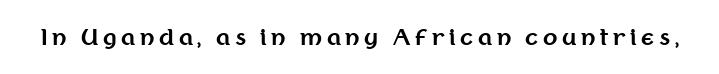
The image shows 21 px bold type, upright; set unusually wide letter spacing (+0.22 em), not underlined.
